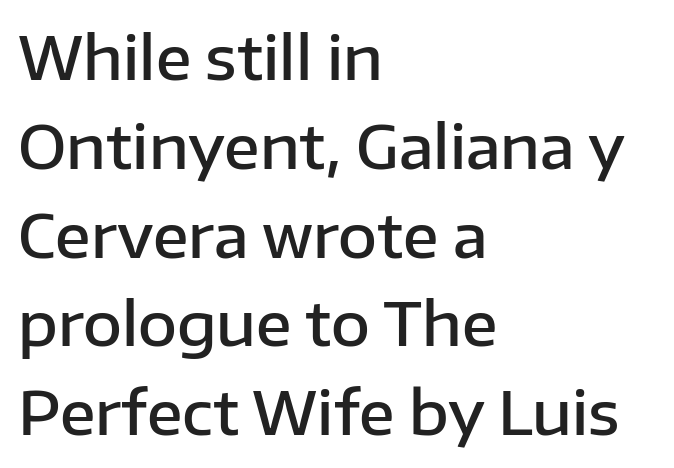
Q: Is the text bold? A: Semi-bold.
Q: Is the text italic (slanted)? A: No, it is upright.
Q: Is the typeface a serif or a sans-serif typeface? A: Sans-serif.
Q: Is the text underlined? A: No.
Q: How is the paragraph aligned? A: Left-aligned.
Q: Is the spacing between letters normal or unusually wide? A: Normal.
Q: Is the spacing between lines tight, normal or loose? A: Normal.
Q: Width (condensed, normal, or wide)? A: Normal.
Q: Stroke contrast? A: Low.
Q: x-height? A: Medium.
Q: Monospaced? A: No.
